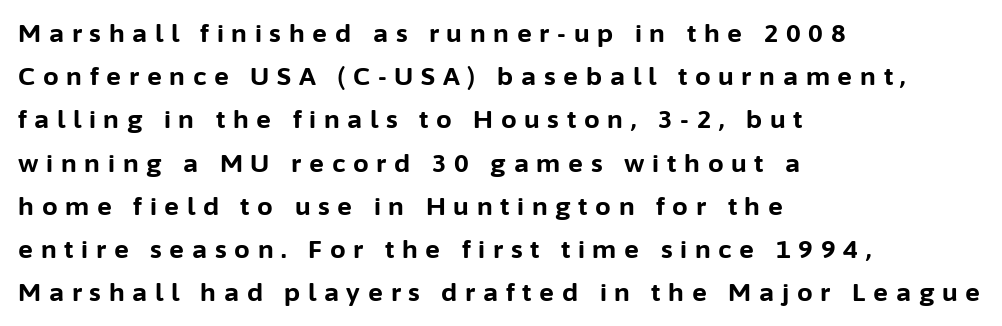
Q: Is the text bold? A: Yes.
Q: Is the text italic (slanted)? A: No, it is upright.
Q: Is the text underlined? A: No.
Q: How is the paragraph aligned? A: Left-aligned.
Q: Is the spacing between letters normal or unusually wide? A: Unusually wide.
